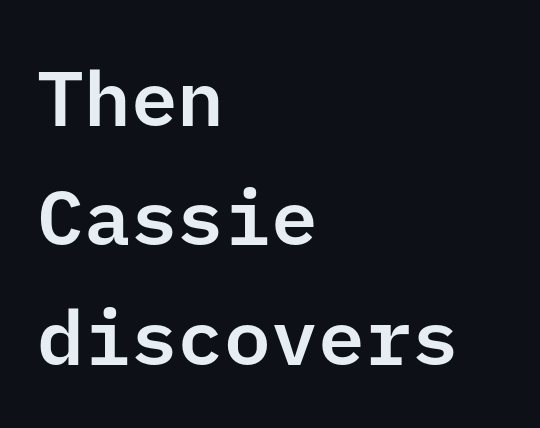
The image shows 78 px sans-serif type, upright; set left-aligned, normal line spacing (1.53x), normal letter spacing, not underlined; low stroke contrast and a medium x-height.
